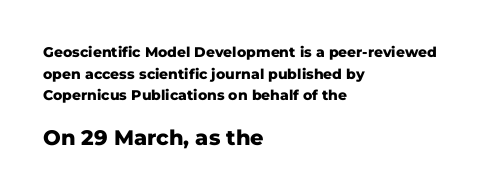
{"italic": "no", "bold": "yes", "underline": "no", "align": "left", "line_spacing": "normal", "line_spacing_ratio": 1.54, "letter_spacing": "normal", "letter_spacing_em": 0.0, "larger_block": "second", "size_ratio": 1.5, "glyph_px": 21}
